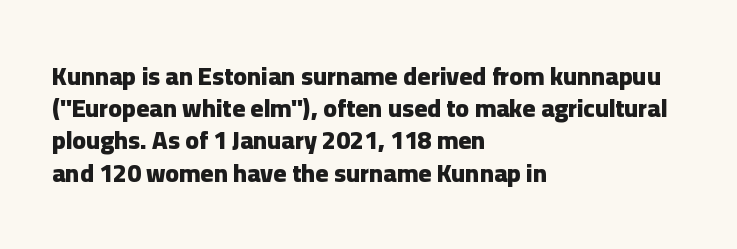
{"italic": "no", "bold": "yes", "underline": "no", "align": "left", "line_spacing": "normal", "line_spacing_ratio": 1.29, "letter_spacing": "normal", "letter_spacing_em": 0.0, "glyph_px": 25}
